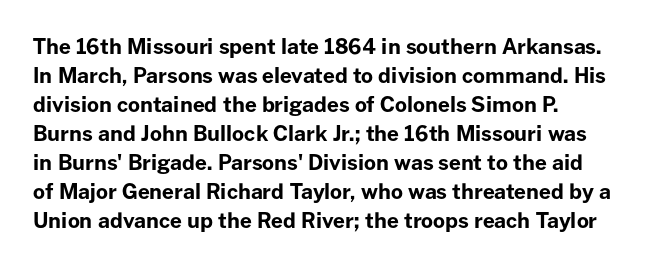
The image shows 21 px bold type, upright; set left-aligned, normal line spacing (1.38x), normal letter spacing, not underlined.
